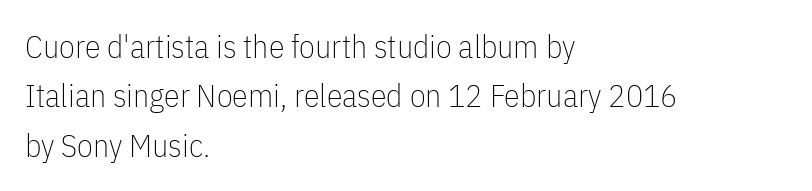
The passage shown is typed in a proportional face where columns would drift. Left-aligned paragraph, ragged on the right. Summary of weight: not heavy and not bold. Compared with typical body copy, the letter spacing here is the same. In terms of posture, this sample is upright.
